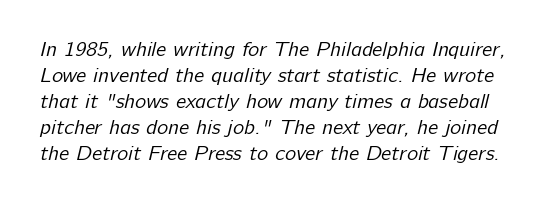
{"bold": "no", "underline": "no", "line_spacing_ratio": 1.24, "letter_spacing": "normal", "letter_spacing_em": 0.0, "glyph_px": 21}
